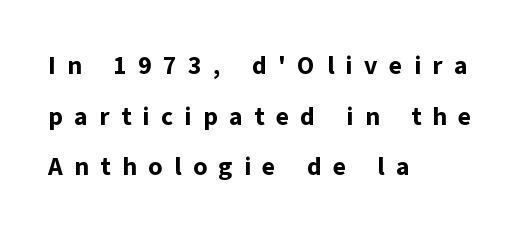
The image shows 25 px bold type, upright; set left-aligned, loose line spacing (2.03x), unusually wide letter spacing (+0.46 em), not underlined.
